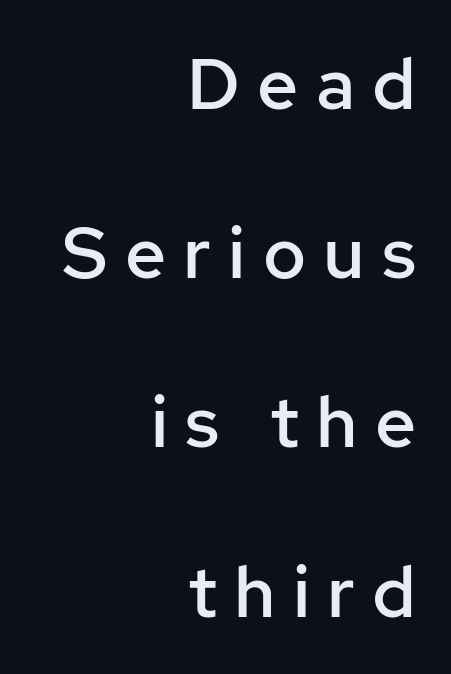
Q: Is the text bold? A: Semi-bold.
Q: Is the text italic (slanted)? A: No, it is upright.
Q: Is the typeface a serif or a sans-serif typeface? A: Sans-serif.
Q: Is the text underlined? A: No.
Q: How is the paragraph aligned? A: Right-aligned.
Q: Is the spacing between letters normal or unusually wide? A: Unusually wide.
Q: Is the spacing between lines tight, normal or loose? A: Loose.
Q: Width (condensed, normal, or wide)? A: Normal.
Q: Stroke contrast? A: Low.
Q: x-height? A: Medium.
Q: Monospaced? A: No.
